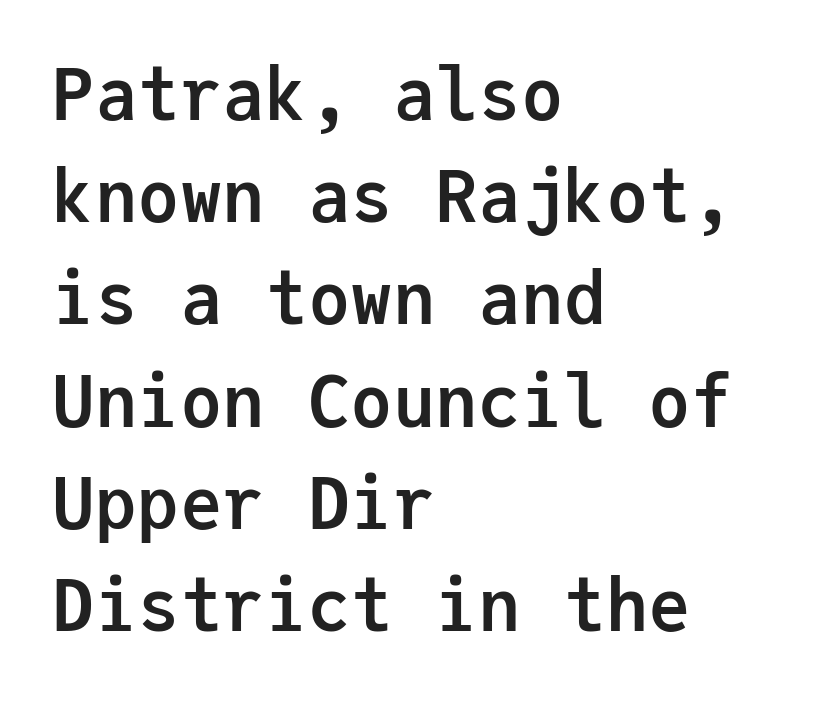
The image shows 71 px semibold sans-serif type, upright, monospaced; set left-aligned, normal line spacing (1.44x), normal letter spacing, not underlined; low stroke contrast and a medium x-height.
